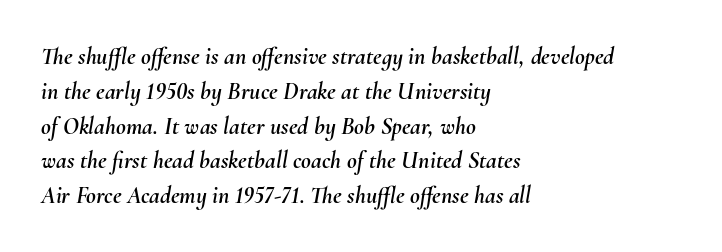
Q: Is the text italic (slanted)? A: Yes, it leans right by about 10 degrees.
Q: Is the text underlined? A: No.
Q: How is the paragraph aligned? A: Left-aligned.
Q: Is the spacing between letters normal or unusually wide? A: Normal.
Q: Is the spacing between lines tight, normal or loose? A: Normal.
